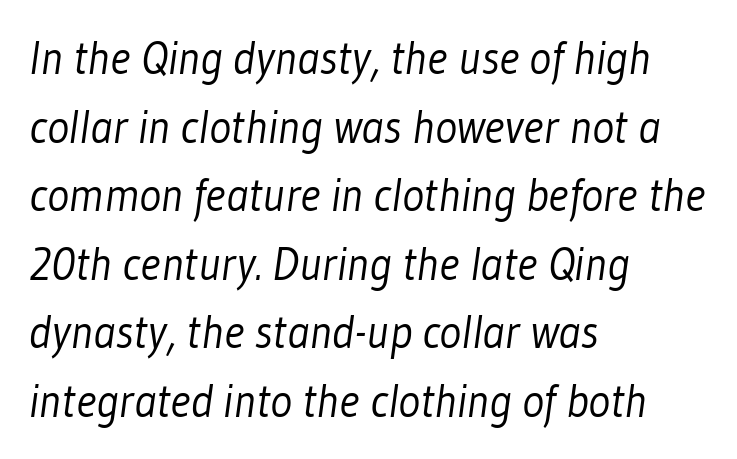
{"serif": "no", "bold": "no", "weight": "light", "width": "condensed", "stroke_contrast": "low", "x_height": "medium", "monospaced": "no", "underline": "no", "align": "left", "line_spacing": "normal", "line_spacing_ratio": 1.49, "letter_spacing": "normal", "letter_spacing_em": 0.0, "glyph_px": 46}
